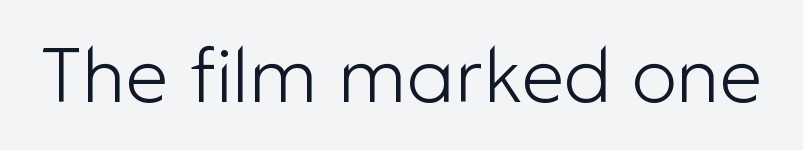
The image shows 76 px light sans-serif type, upright; set normal letter spacing, not underlined; low stroke contrast and a medium x-height.
